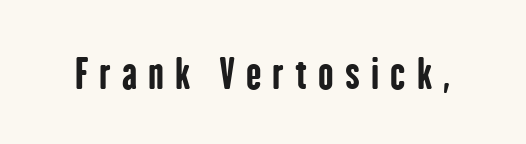
{"serif": "no", "italic": "no", "bold": "yes", "weight": "bold", "width": "condensed", "stroke_contrast": "low", "x_height": "medium", "monospaced": "no", "underline": "no", "letter_spacing": "wide", "letter_spacing_em": 0.27, "glyph_px": 41}
